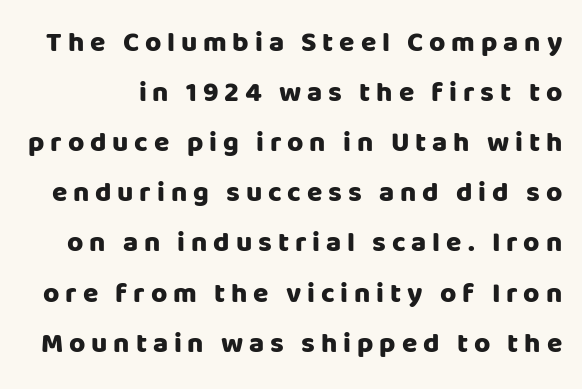
The image shows 28 px heavy sans-serif type, upright; set line spacing 1.79x, unusually wide letter spacing (+0.21 em), not underlined; low stroke contrast and a large x-height.
